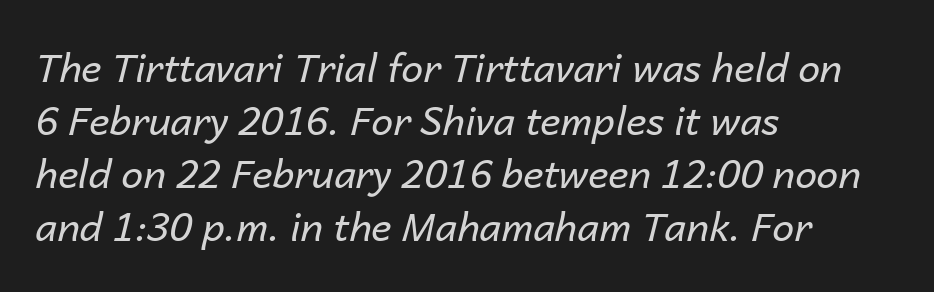
The image shows 39 px regular-weight type, italic (leaning right); set left-aligned, normal line spacing (1.36x), normal letter spacing, not underlined; low stroke contrast and a medium x-height.
